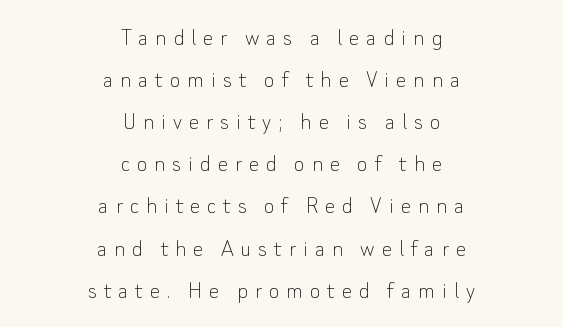
The image shows 26 px text type, upright; set centered, normal line spacing (1.62x), unusually wide letter spacing (+0.26 em), not underlined.
